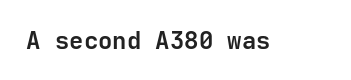
What stands out about the letter spacing? Nothing — it is the standard amount. Upright lettering throughout. Bold? Absolutely — the strokes are thick and heavy. The glyphs are unaccompanied by any horizontal stroke below them.
